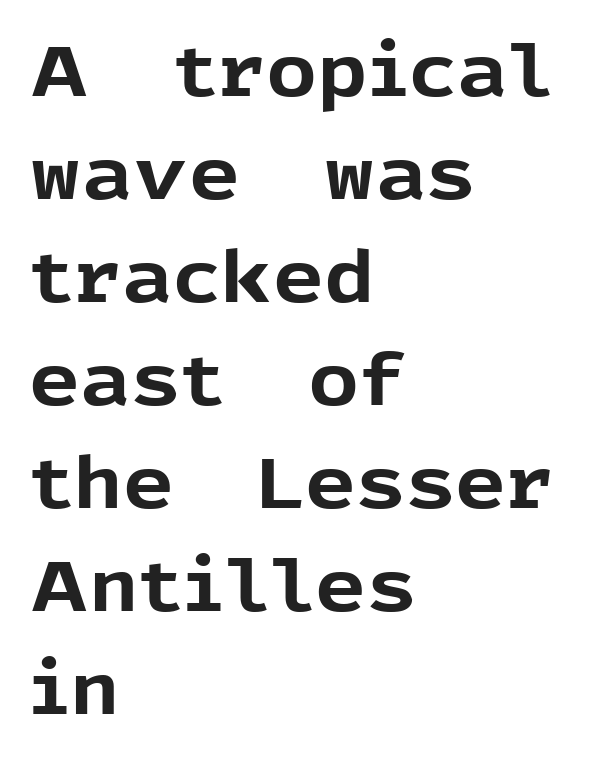
The image shows 71 px bold sans-serif type, upright; set left-aligned, normal line spacing (1.45x), normal letter spacing, not underlined; a medium x-height.
